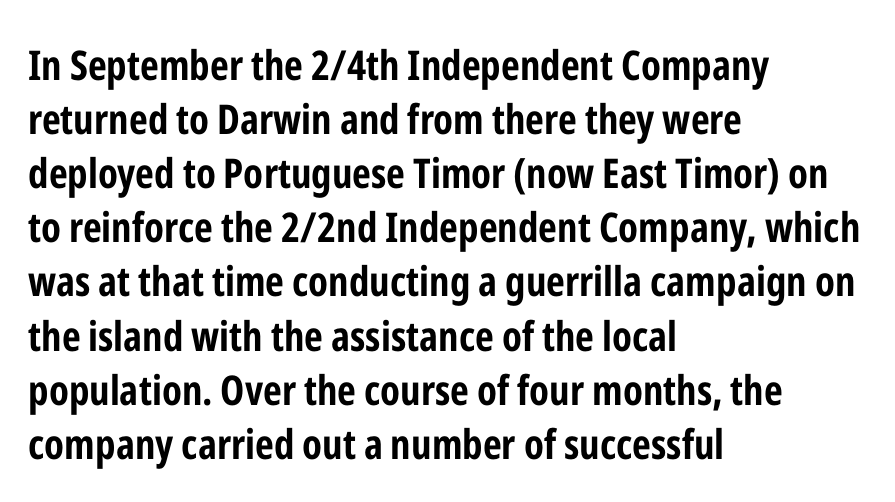
A classic flush-left, rag-right setting is used for this passage. Each letter keeps its own natural width here, so spacing adapts to shape. Just letters on the line, the space beneath them empty. On the weight axis this lands at bold, roughly 700.
